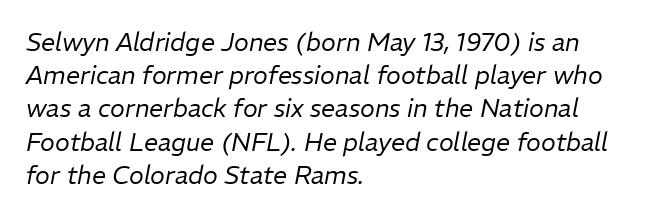
Q: Is the text bold? A: No.
Q: Is the text italic (slanted)? A: Yes, it leans right by about 11 degrees.
Q: Is the text underlined? A: No.
Q: How is the paragraph aligned? A: Left-aligned.
Q: Is the spacing between letters normal or unusually wide? A: Normal.
Q: Is the spacing between lines tight, normal or loose? A: Normal.
